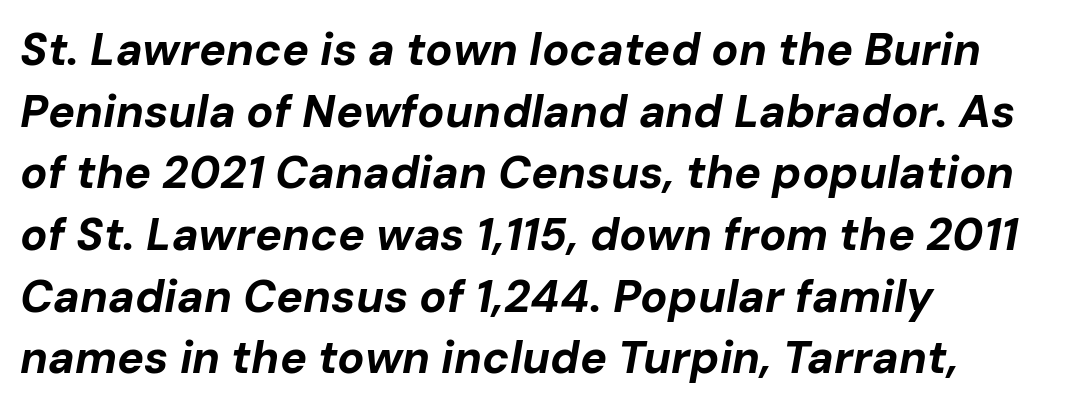
{"italic": "yes", "lean": "right", "slant_degrees": 10, "bold": "yes", "weight": "bold", "width": "normal", "stroke_contrast": "low", "x_height": "medium", "monospaced": "no", "underline": "no", "align": "left", "line_spacing": "normal", "line_spacing_ratio": 1.37, "letter_spacing": "normal", "letter_spacing_em": 0.0, "glyph_px": 45}
